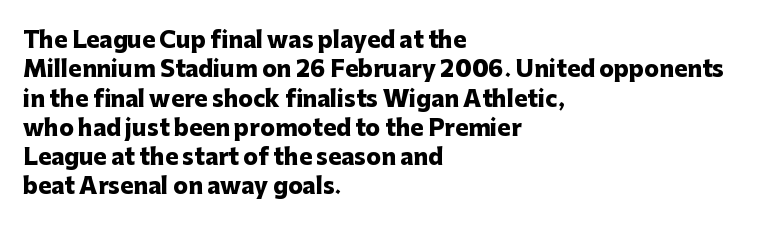
The image shows 22 px bold type, upright; set left-aligned, normal line spacing (1.33x), normal letter spacing, not underlined.
